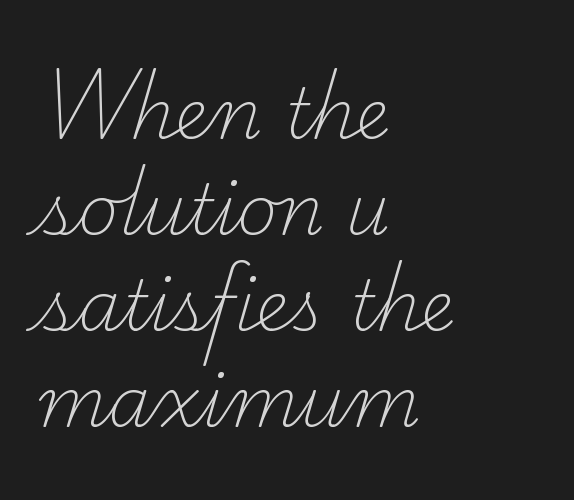
Q: Is the text bold? A: No.
Q: Is the typeface a serif or a sans-serif typeface? A: Serif.
Q: Is the text underlined? A: No.
Q: How is the paragraph aligned? A: Left-aligned.
Q: Is the spacing between letters normal or unusually wide? A: Normal.
Q: Is the spacing between lines tight, normal or loose? A: Normal.
Q: Width (condensed, normal, or wide)? A: Normal.
Q: Stroke contrast? A: Low.
Q: x-height? A: Small.
Q: Monospaced? A: No.
